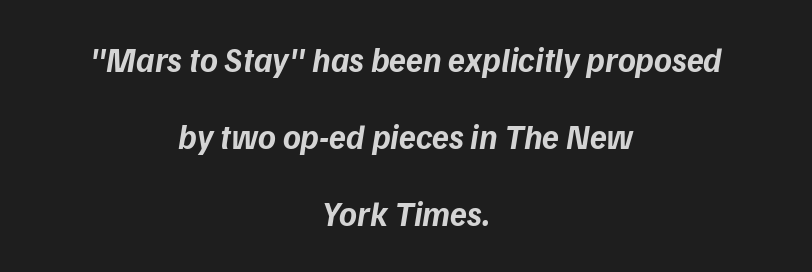
The image shows 34 px bold type, italic (leaning right); set centered, loose line spacing (2.27x), normal letter spacing, not underlined; low stroke contrast and a medium x-height.
